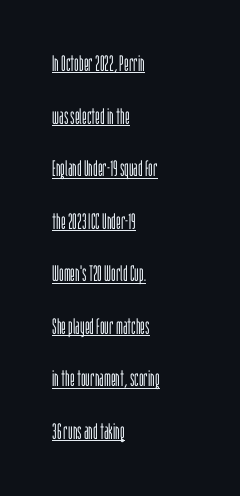
{"italic": "no", "bold": "no", "underline": "yes", "align": "left", "line_spacing": "loose", "line_spacing_ratio": 2.39, "letter_spacing": "normal", "letter_spacing_em": 0.0, "glyph_px": 22}
